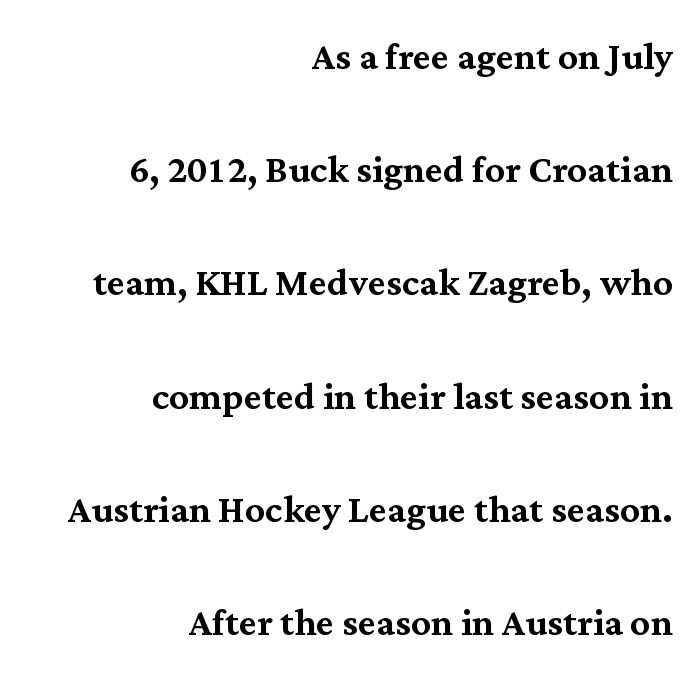
Q: Is the text italic (slanted)? A: No, it is upright.
Q: Is the typeface a serif or a sans-serif typeface? A: Serif.
Q: Is the text underlined? A: No.
Q: How is the paragraph aligned? A: Right-aligned.
Q: Is the spacing between letters normal or unusually wide? A: Normal.
Q: Is the spacing between lines tight, normal or loose? A: Loose.
Q: Width (condensed, normal, or wide)? A: Normal.
Q: Stroke contrast? A: Medium.
Q: x-height? A: Medium.
Q: Monospaced? A: No.
